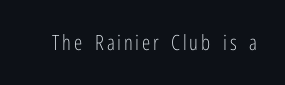
The image shows 21 px text type, upright; set not underlined.
